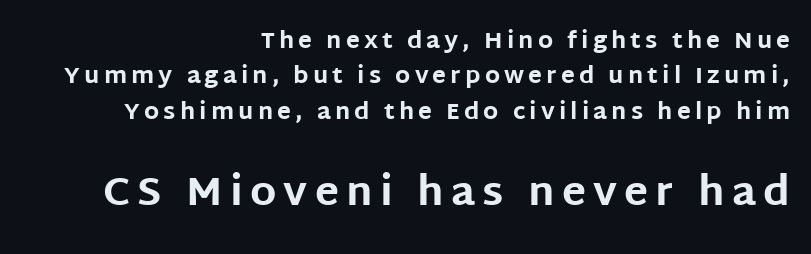
Compared with typical paragraphs, the rows here are spaced about the same. Font category for this specimen: sans-serif. Size contrast runs from small at the top to large at the bottom. Looks like regular typesetting: each glyph gets only the width it needs.
